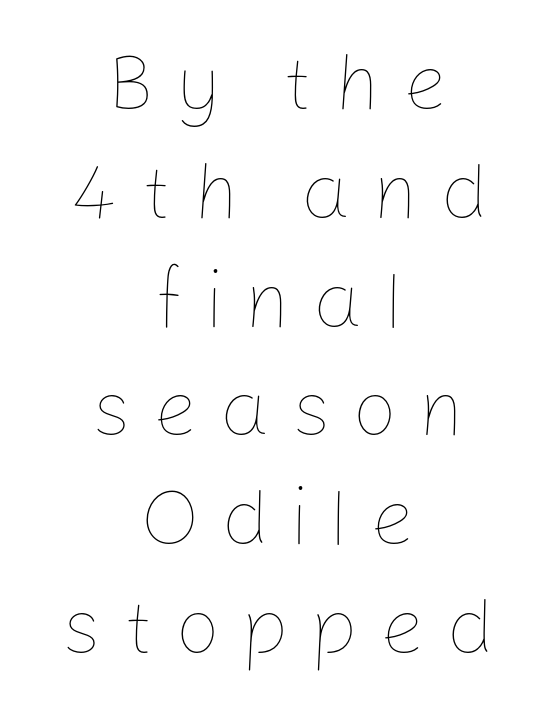
The image shows 80 px thin type, upright; set centered, normal line spacing (1.36x), unusually wide letter spacing (+0.26 em), not underlined; low stroke contrast and a medium x-height.
